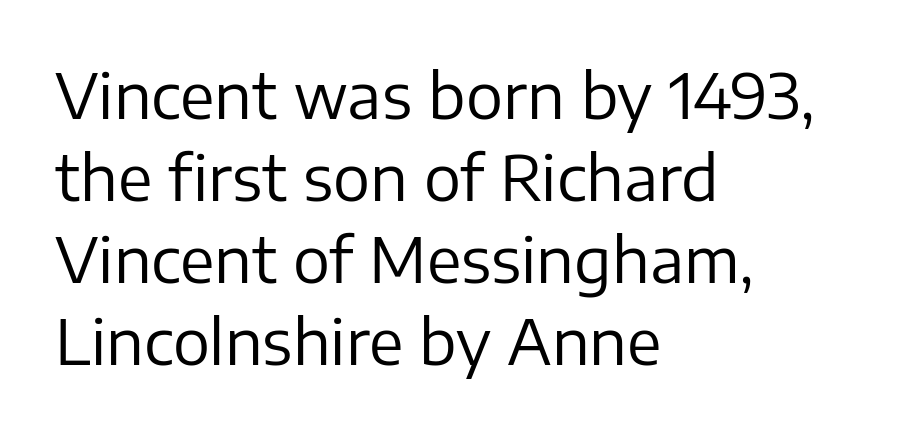
{"serif": "no", "italic": "no", "bold": "no", "weight": "regular", "width": "normal", "stroke_contrast": "low", "x_height": "medium", "monospaced": "no", "underline": "no", "align": "left", "line_spacing": "normal", "line_spacing_ratio": 1.32, "letter_spacing": "normal", "letter_spacing_em": 0.0, "glyph_px": 62}
